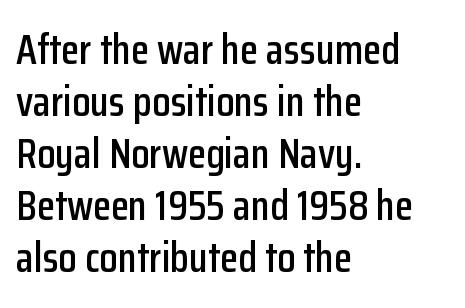
Compared with a centered layout, this one pins lines to the left instead. You could call the tracking neutral — neither tight nor loose. Posture: upright roman. Letters rest on an invisible, unmarked baseline. You could not count columns in this text — the font is proportionally spaced.
